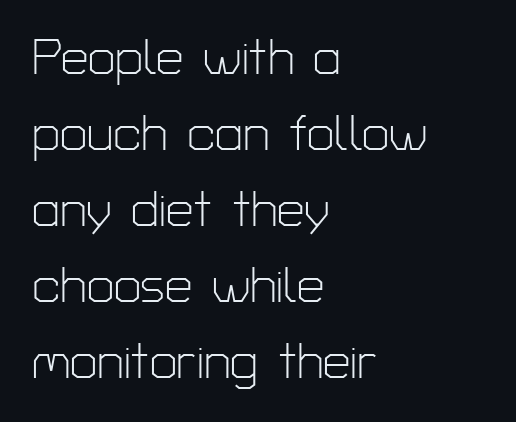
Q: Is the text bold? A: No.
Q: Is the text italic (slanted)? A: No, it is upright.
Q: Is the typeface a serif or a sans-serif typeface? A: Sans-serif.
Q: Is the text underlined? A: No.
Q: How is the paragraph aligned? A: Left-aligned.
Q: Is the spacing between letters normal or unusually wide? A: Normal.
Q: Is the spacing between lines tight, normal or loose? A: Normal.
Q: Width (condensed, normal, or wide)? A: Normal.
Q: Stroke contrast? A: Low.
Q: x-height? A: Medium.
Q: Monospaced? A: No.
